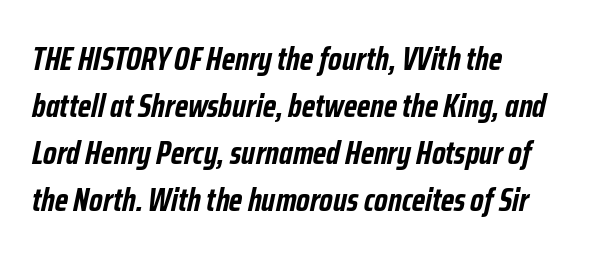
Q: Is the text bold? A: Yes.
Q: Is the text italic (slanted)? A: Yes, it leans right by about 12 degrees.
Q: Is the text underlined? A: No.
Q: How is the paragraph aligned? A: Left-aligned.
Q: Is the spacing between letters normal or unusually wide? A: Normal.
Q: Is the spacing between lines tight, normal or loose? A: Normal.
Q: Width (condensed, normal, or wide)? A: Condensed.
Q: Stroke contrast? A: Low.
Q: x-height? A: Medium.
Q: Monospaced? A: No.
